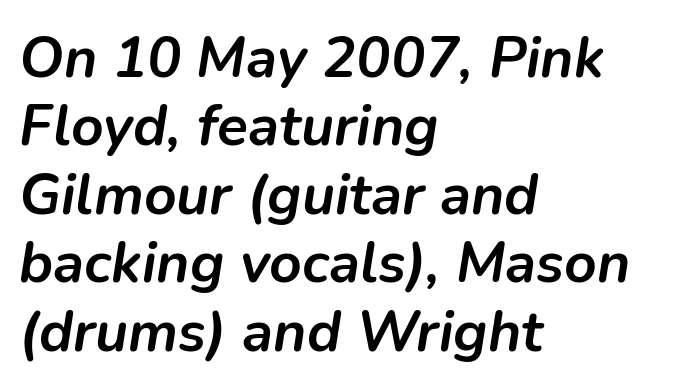
The image shows 57 px semibold type, italic (leaning right); set left-aligned, line spacing 1.2x, normal letter spacing, not underlined; low stroke contrast and a medium x-height.
